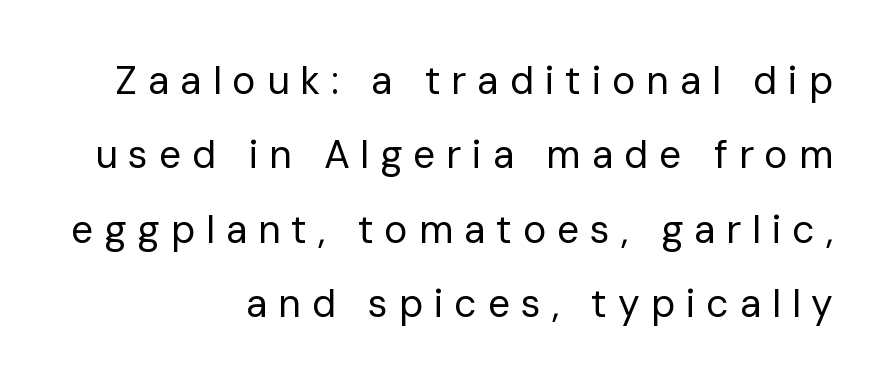
The type family on display is of the sans-serif kind. Is there much room between lines? Yes — plenty of vertical air separates them. The tracking reads as deliberately expanded to a designer's eye. Bare-footed words on every line.
